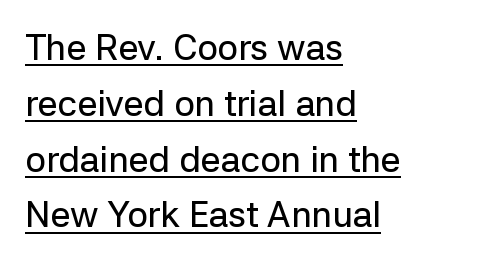
Q: Is the text italic (slanted)? A: No, it is upright.
Q: Is the typeface a serif or a sans-serif typeface? A: Sans-serif.
Q: Is the text underlined? A: Yes.
Q: How is the paragraph aligned? A: Left-aligned.
Q: Is the spacing between letters normal or unusually wide? A: Normal.
Q: Is the spacing between lines tight, normal or loose? A: Normal.
Q: Width (condensed, normal, or wide)? A: Normal.
Q: Stroke contrast? A: Low.
Q: x-height? A: Medium.
Q: Monospaced? A: No.
